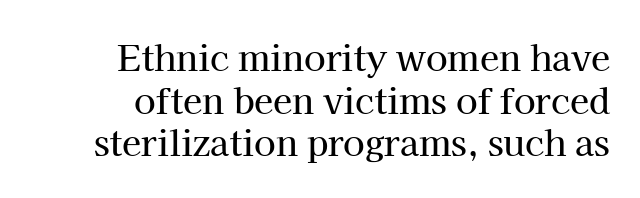
Q: Is the text italic (slanted)? A: No, it is upright.
Q: Is the typeface a serif or a sans-serif typeface? A: Serif.
Q: Is the text underlined? A: No.
Q: Is the spacing between letters normal or unusually wide? A: Normal.
Q: Width (condensed, normal, or wide)? A: Normal.
Q: Stroke contrast? A: High.
Q: x-height? A: Medium.
Q: Monospaced? A: No.
